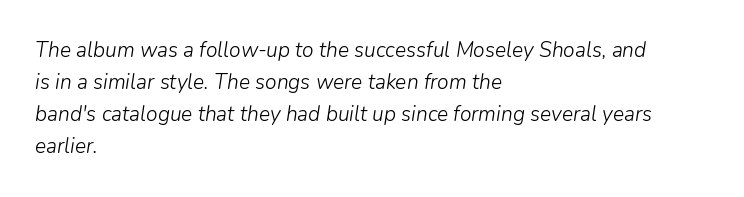
What's the leading like? Ordinary, nothing unusual. The strip under each line holds only bare page. Students, note that the glyphs here touch the page at normal intervals. This is not heavy type; no bold has been used.
